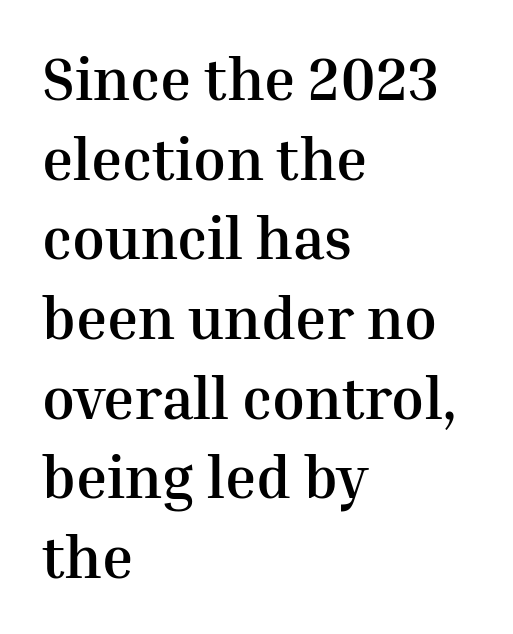
Q: Is the text bold? A: Yes.
Q: Is the text italic (slanted)? A: No, it is upright.
Q: Is the typeface a serif or a sans-serif typeface? A: Serif.
Q: Is the text underlined? A: No.
Q: How is the paragraph aligned? A: Left-aligned.
Q: Is the spacing between letters normal or unusually wide? A: Normal.
Q: Is the spacing between lines tight, normal or loose? A: Normal.
Q: Width (condensed, normal, or wide)? A: Normal.
Q: Stroke contrast? A: Medium.
Q: x-height? A: Medium.
Q: Monospaced? A: No.
